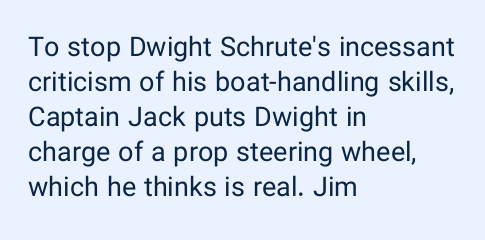
Style check: upright. Plain, unruled lines of type. The paragraph has a hard left edge and a soft right edge. This rendering leaves character spacing at its baseline value. A typesetter would call this leading conventional body-copy spacing. These glyphs show unthickened strokes, regular width or finer.
